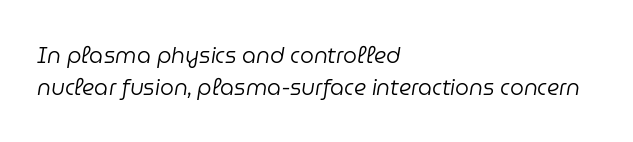
Look at the tracking — it's just the regular setting, nothing added. Glance below the letters and you will spot only blank space. The line-height multiplier appears to be the usual default. Is this a heavy cut? Hardly; it is regular or lighter. Italic: yes, the glyphs are oblique.
